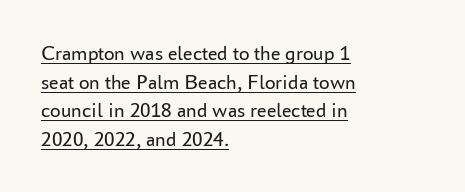
{"italic": "no", "bold": "no", "underline": "yes", "align": "left", "line_spacing": "normal", "line_spacing_ratio": 1.36, "letter_spacing": "normal", "letter_spacing_em": 0.0, "glyph_px": 21}
